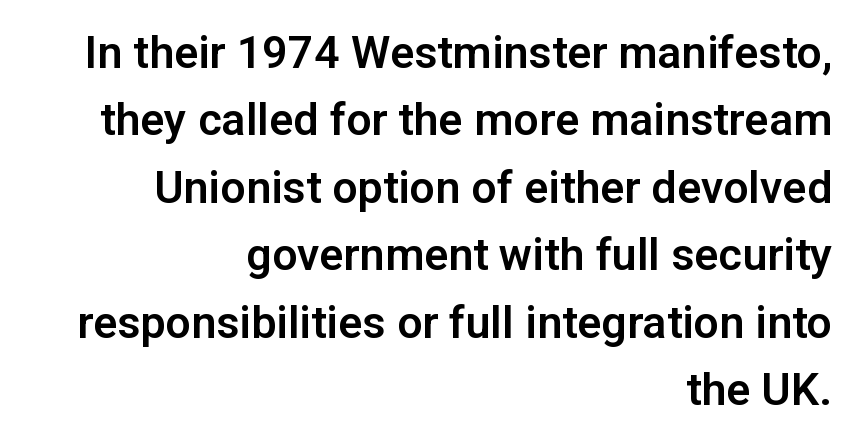
Q: Is the text italic (slanted)? A: No, it is upright.
Q: Is the typeface a serif or a sans-serif typeface? A: Sans-serif.
Q: Is the text underlined? A: No.
Q: How is the paragraph aligned? A: Right-aligned.
Q: Is the spacing between letters normal or unusually wide? A: Normal.
Q: Is the spacing between lines tight, normal or loose? A: Normal.
Q: Width (condensed, normal, or wide)? A: Normal.
Q: Stroke contrast? A: Low.
Q: x-height? A: Medium.
Q: Monospaced? A: No.
